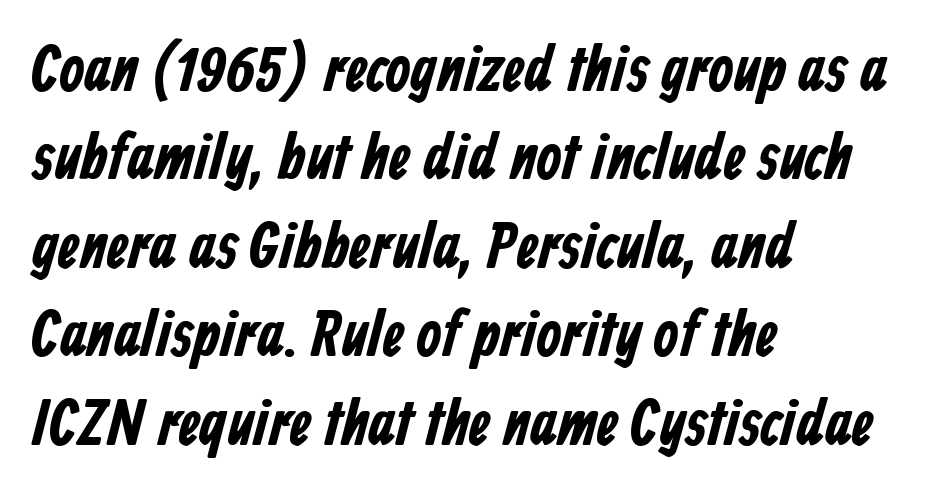
The image shows 65 px bold, condensed sans-serif type; set left-aligned, normal line spacing (1.36x), normal letter spacing, not underlined; low stroke contrast and a medium x-height.
